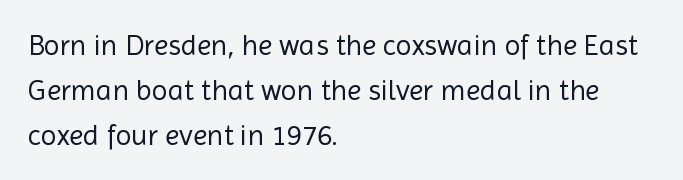
The glyphs are unaccompanied by any horizontal stroke below them. Characters follow at the spacing the type designer built in. Posture: upright roman. This rendering employs a face without finishing strokes, i.e., a sans-serif. This reads as an unemphasized weight, regular at the heaviest. The space between consecutive lines is moderate.
